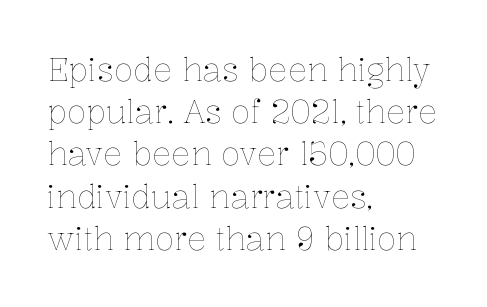
Each letter keeps its own natural width here, so spacing adapts to shape. A clean baseline with only descenders dipping below it. The text block is weighted toward the left margin, trailing off unevenly rightward. The lines sit at an ordinary, default distance from one another.
